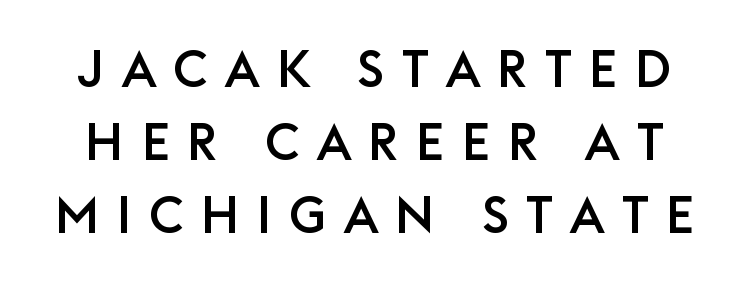
The image shows 51 px sans-serif type, upright; set normal line spacing (1.43x), unusually wide letter spacing (+0.34 em), not underlined; low stroke contrast and a large x-height.
